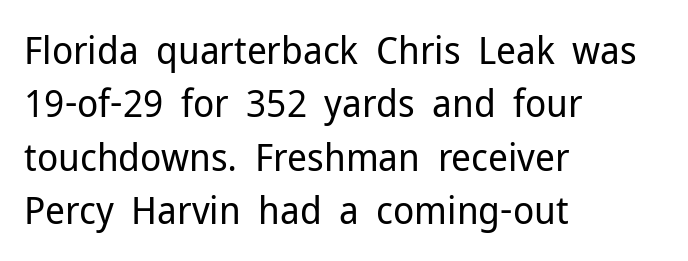
The image shows 39 px regular-weight sans-serif type, upright; set left-aligned, normal line spacing (1.37x), normal letter spacing, not underlined; low stroke contrast and a medium x-height.
